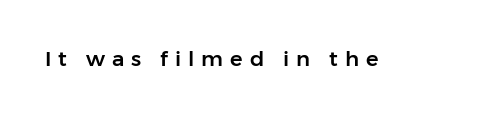
Q: Is the text italic (slanted)? A: No, it is upright.
Q: Is the text underlined? A: No.
Q: Is the spacing between letters normal or unusually wide? A: Unusually wide.
